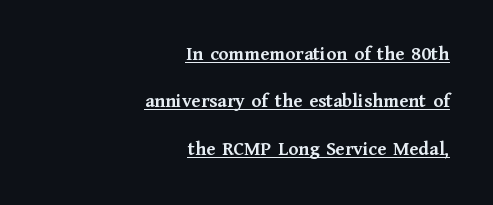
Italic: no, the glyphs are upright roman. The letterforms sit shoulder to shoulder at normal distance. Students, observe: this is what heavily led, spacious text looks like. Does the weight exceed regular? Yes, all the way to bold. Students, observe the line beneath the letters — that is underlining.
